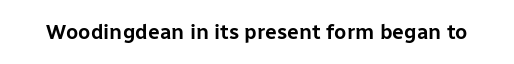
Q: Is the text italic (slanted)? A: No, it is upright.
Q: Is the text underlined? A: No.
Q: Is the spacing between letters normal or unusually wide? A: Normal.
